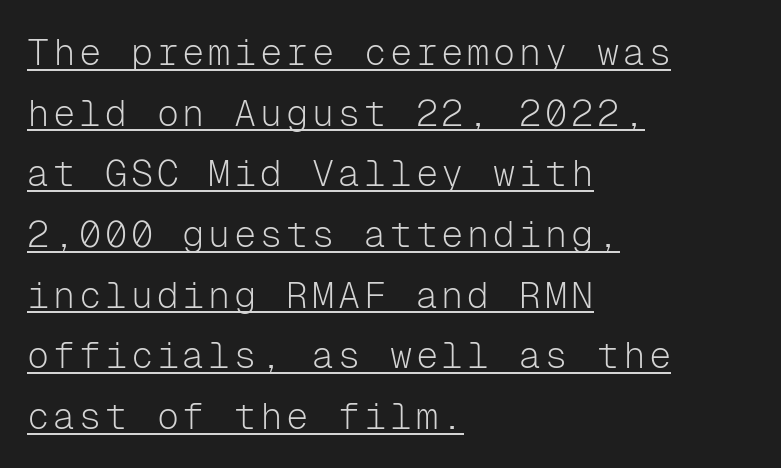
If you measured baseline to baseline, you'd find a middling distance. No chunkiness to these letters — they're not bold. The sample's only ornament is a line tracing under the words. This sample uses a sans-serif face. Each letter, wide or thin by design, is forced into the same width here.
